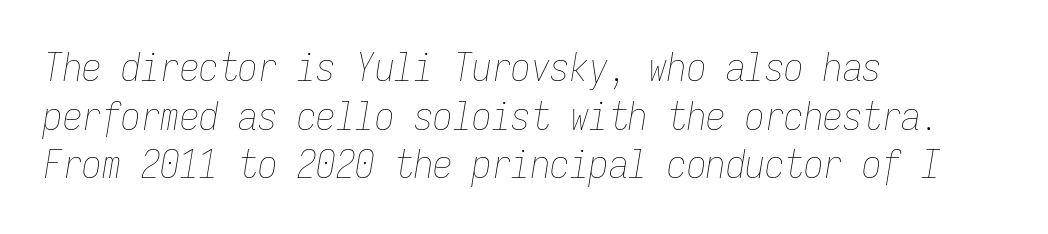
The image shows 39 px thin, condensed type, italic (leaning right), monospaced; set left-aligned, normal line spacing (1.25x), normal letter spacing, not underlined; low stroke contrast and a medium x-height.
